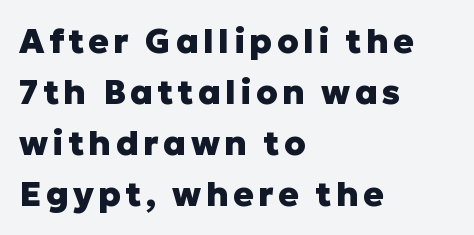
Q: Is the text bold? A: Yes.
Q: Is the text italic (slanted)? A: No, it is upright.
Q: Is the typeface a serif or a sans-serif typeface? A: Sans-serif.
Q: Is the text underlined? A: No.
Q: How is the paragraph aligned? A: Left-aligned.
Q: Is the spacing between lines tight, normal or loose? A: Normal.
Q: Width (condensed, normal, or wide)? A: Normal.
Q: Stroke contrast? A: Low.
Q: x-height? A: Medium.
Q: Monospaced? A: No.
